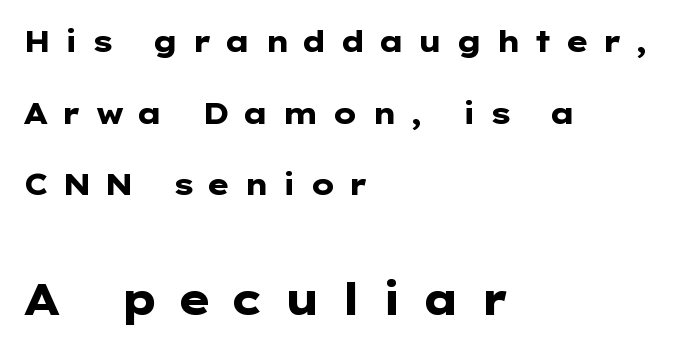
The image shows 43 px heavy, wide sans-serif type, upright; set left-aligned, loose line spacing (2.47x), unusually wide letter spacing (+0.44 em), not underlined; the second (bottom) block is 1.48x larger; low stroke contrast and a medium x-height.
